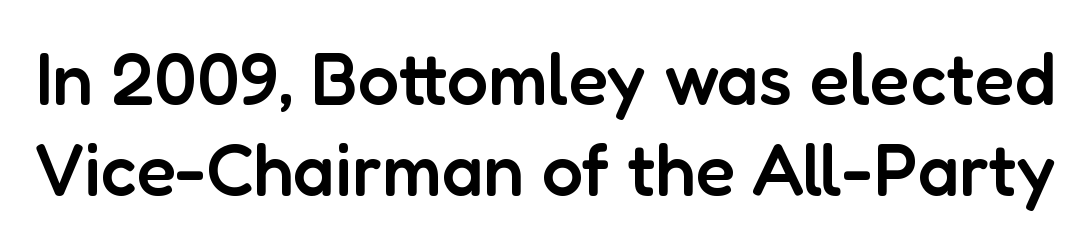
{"serif": "no", "italic": "no", "bold": "semi", "weight": "semibold", "width": "normal", "stroke_contrast": "low", "x_height": "medium", "monospaced": "no", "underline": "no", "line_spacing": "normal", "line_spacing_ratio": 1.25, "letter_spacing": "normal", "letter_spacing_em": 0.0, "glyph_px": 73}
